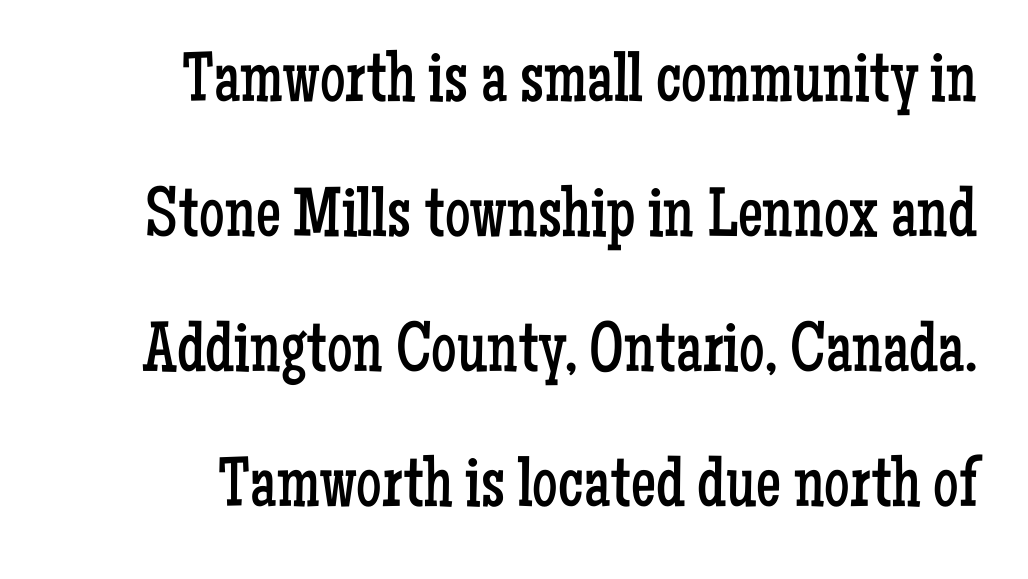
The words here are not underlined. Is this a heavy cut? Hardly; it is regular or lighter. Upright lettering throughout. The glyphs in this specimen are seriffed.
